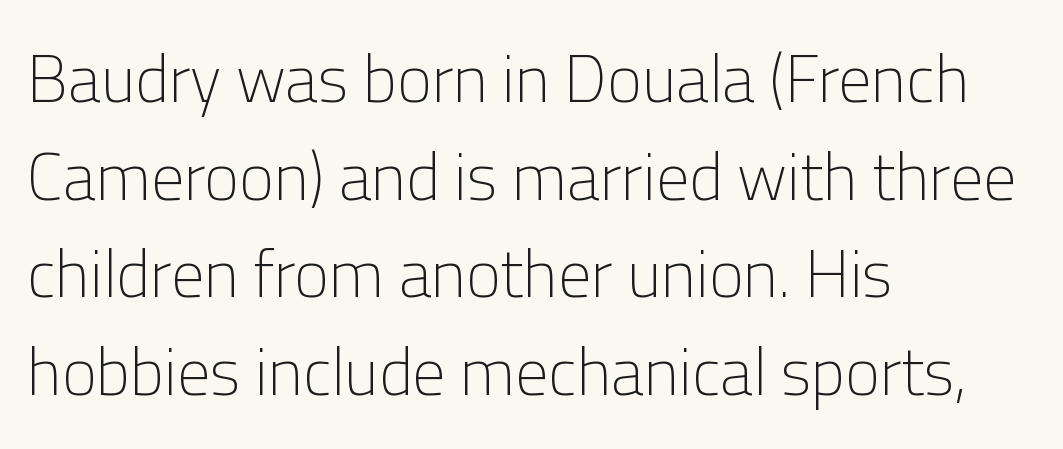
The image shows 66 px light sans-serif type, upright; set left-aligned, normal line spacing (1.48x), normal letter spacing, not underlined; low stroke contrast and a medium x-height.
